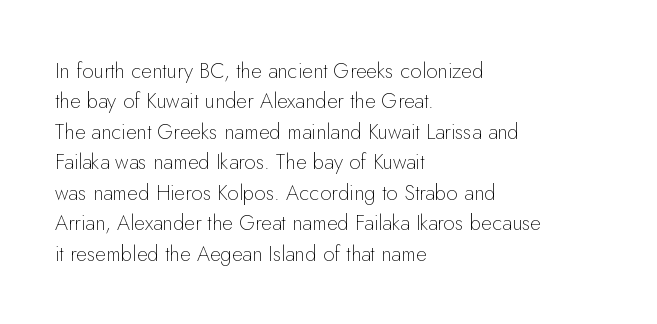
{"italic": "no", "bold": "no", "underline": "no", "align": "left", "line_spacing": "normal", "line_spacing_ratio": 1.45, "letter_spacing": "normal", "letter_spacing_em": 0.0, "glyph_px": 21}
